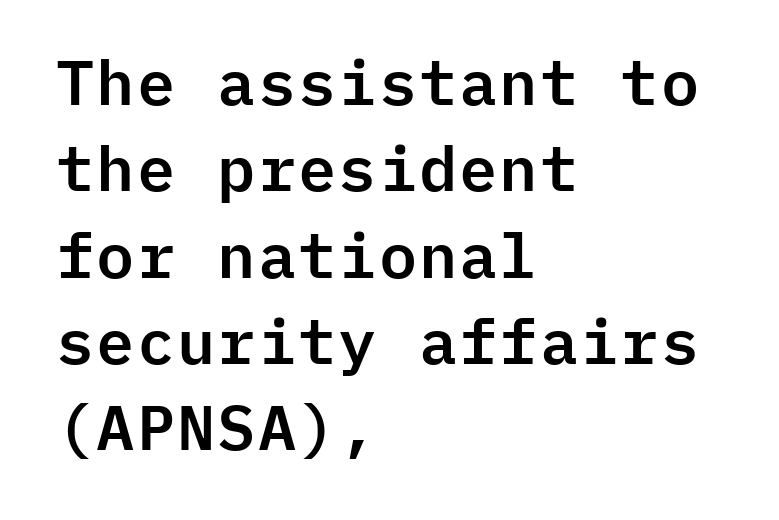
Q: Is the text italic (slanted)? A: No, it is upright.
Q: Is the typeface a serif or a sans-serif typeface? A: Sans-serif.
Q: Is the text underlined? A: No.
Q: How is the paragraph aligned? A: Left-aligned.
Q: Is the spacing between letters normal or unusually wide? A: Normal.
Q: Is the spacing between lines tight, normal or loose? A: Normal.
Q: Width (condensed, normal, or wide)? A: Normal.
Q: Stroke contrast? A: Low.
Q: x-height? A: Medium.
Q: Monospaced? A: Yes.
